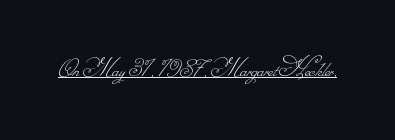
{"bold": "no", "underline": "yes", "letter_spacing": "normal", "letter_spacing_em": 0.0, "glyph_px": 26}
